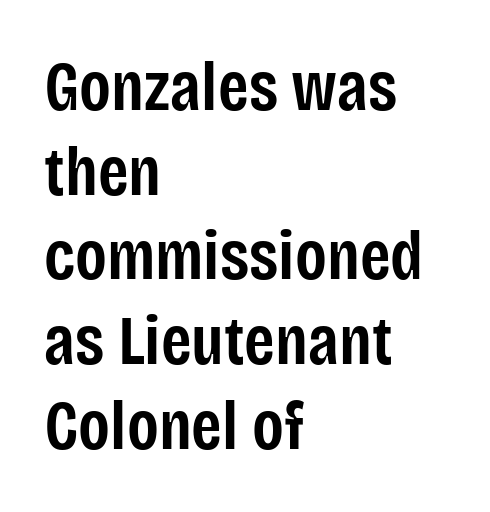
There is no visible air inserted between adjacent glyphs. Reading down the block, your eye returns to a fixed left position each line. Firm but not heavy-handed strokes: this text is semibold. The baseline area is clear.
